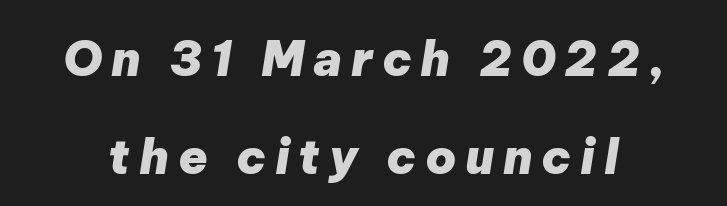
Each letter keeps its own natural width here, so spacing adapts to shape. Widely set lines give the paragraph a tall, airy silhouette. The axis of the letterforms is tilted away from vertical. No word sits above an underline.
